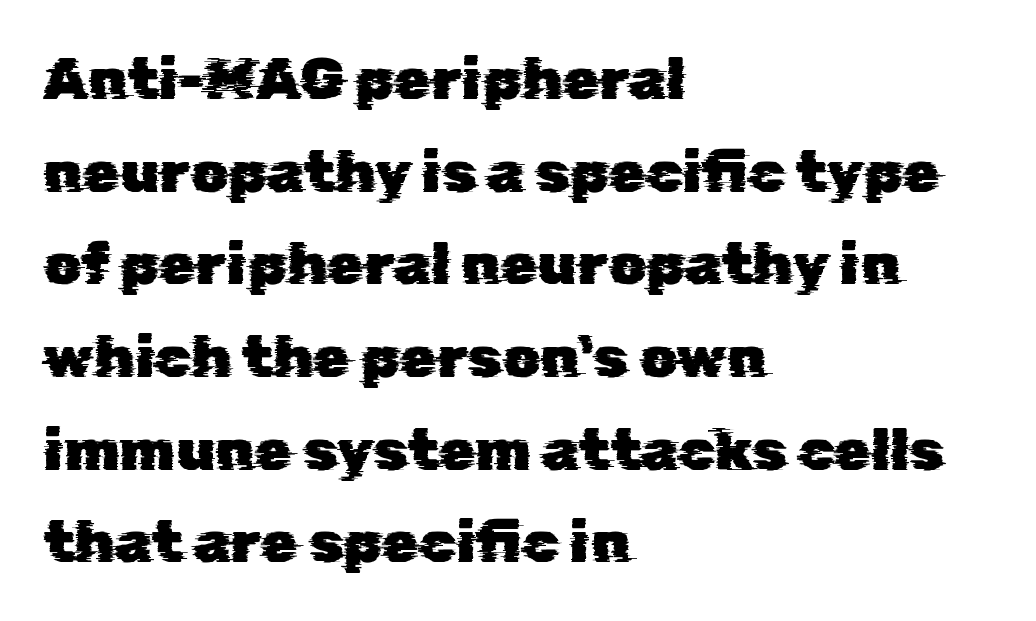
The image shows 59 px sans-serif type; set left-aligned, normal line spacing (1.57x), normal letter spacing, not underlined; low stroke contrast and a medium x-height.
